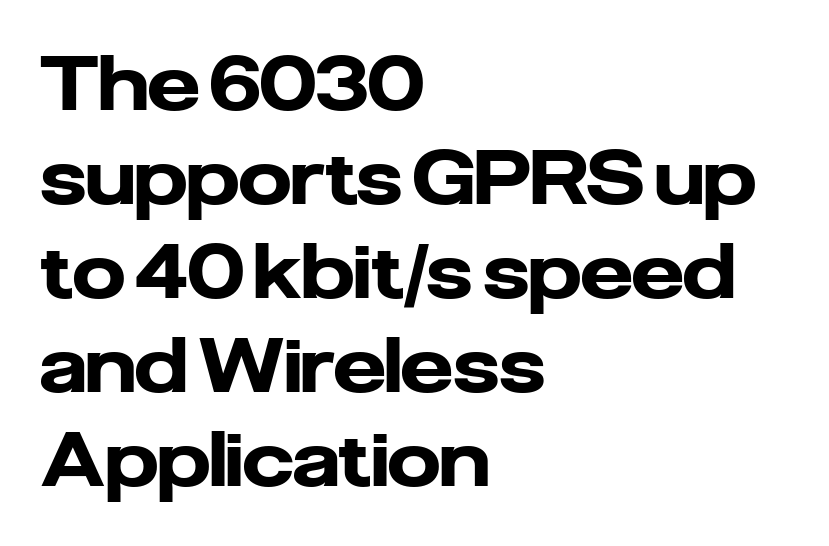
{"serif": "no", "italic": "no", "bold": "yes", "weight": "heavy", "width": "normal", "stroke_contrast": "low", "x_height": "medium", "monospaced": "no", "underline": "no", "align": "left", "line_spacing": "normal", "line_spacing_ratio": 1.27, "letter_spacing": "normal", "letter_spacing_em": 0.0, "glyph_px": 74}
